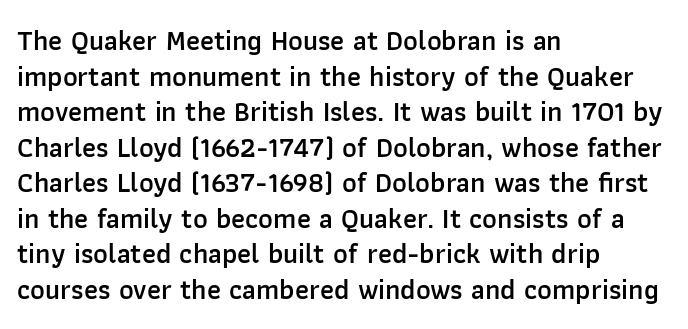
{"serif": "no", "italic": "no", "bold": "semi", "weight": "semibold", "width": "normal", "stroke_contrast": "low", "x_height": "medium", "monospaced": "no", "underline": "no", "align": "left", "line_spacing": "normal", "line_spacing_ratio": 1.27, "letter_spacing": "normal", "letter_spacing_em": 0.0, "glyph_px": 28}
